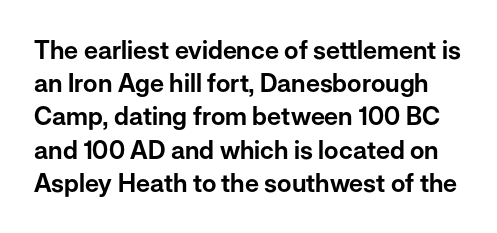
The image shows 25 px text type, upright; set normal line spacing (1.33x), normal letter spacing, not underlined.
